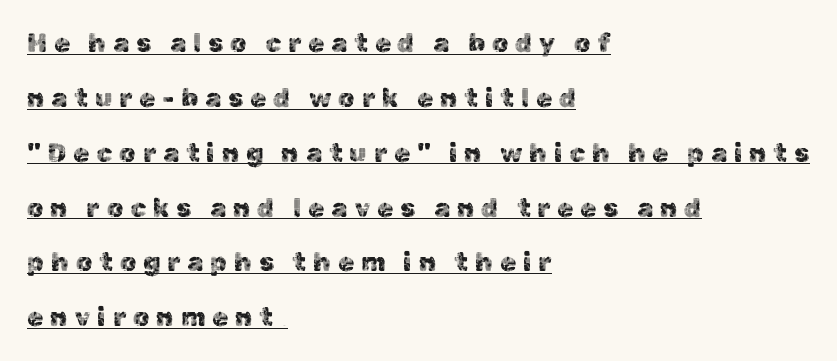
{"italic": "no", "underline": "yes", "align": "left", "line_spacing": "loose", "line_spacing_ratio": 2.11, "letter_spacing": "wide", "letter_spacing_em": 0.26, "glyph_px": 26}
